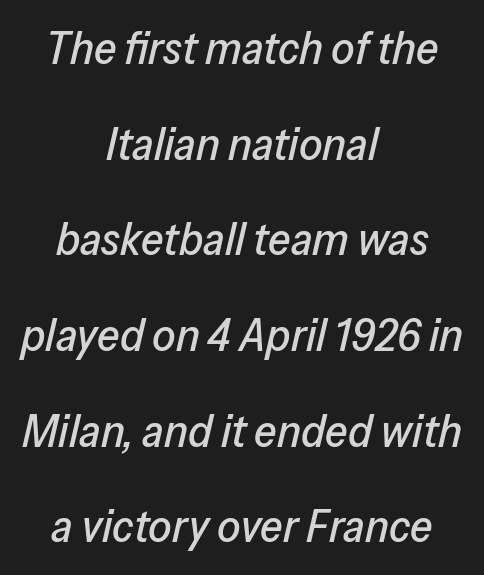
Is the type slanted? Yes — the strokes lean at a clear angle. Here the designer chose a conventional face with non-uniform glyph widths. The paragraph has two soft edges and a firm central axis. You could fit nearly another row in the gap between these rows. Words float on clear page, feet unadorned.
